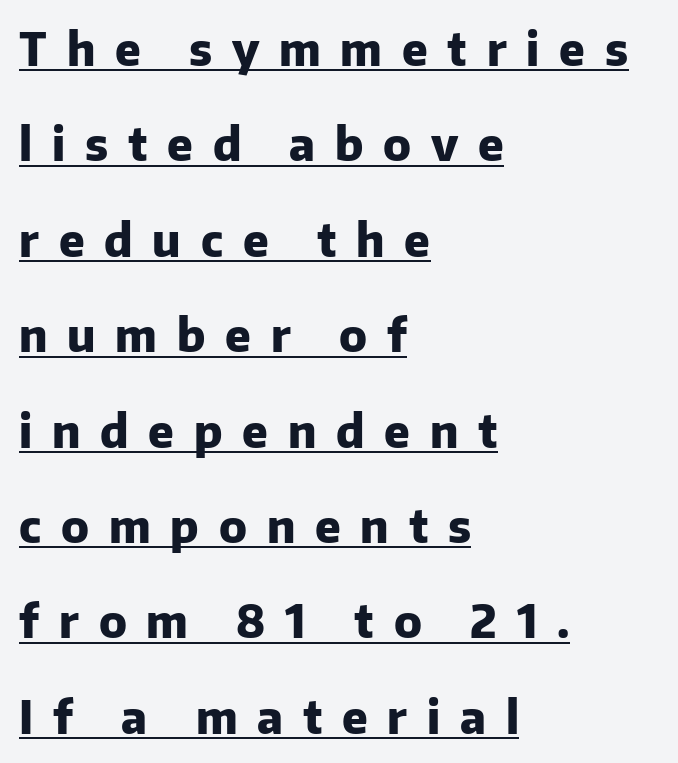
The image shows 45 px heavy sans-serif type, upright; set left-aligned, loose line spacing (2.12x), unusually wide letter spacing (+0.44 em), underlined; low stroke contrast and a medium x-height.
